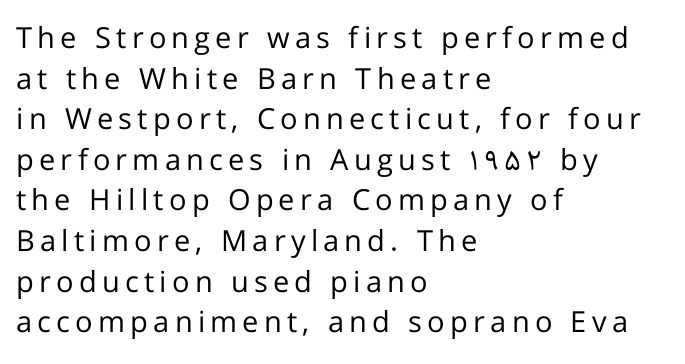
{"serif": "no", "italic": "no", "bold": "no", "weight": "regular", "width": "normal", "stroke_contrast": "low", "x_height": "medium", "monospaced": "no", "underline": "no", "align": "left", "line_spacing": "normal", "line_spacing_ratio": 1.4, "glyph_px": 29}
